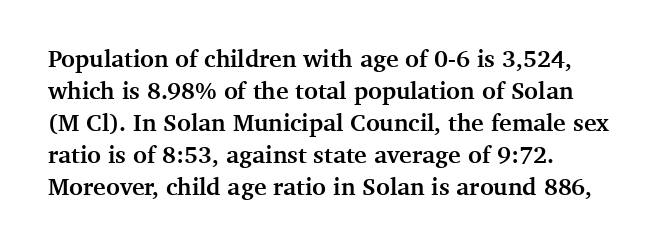
How are the letters spaced? Ordinarily, with no added tracking. Left-aligned paragraph, ragged on the right. The rows are spaced the way most documents space them. The glyphs are unaccompanied by any horizontal stroke below them. Weight check: bold — yes, fully. Ordinary non-slanted type is in use.
